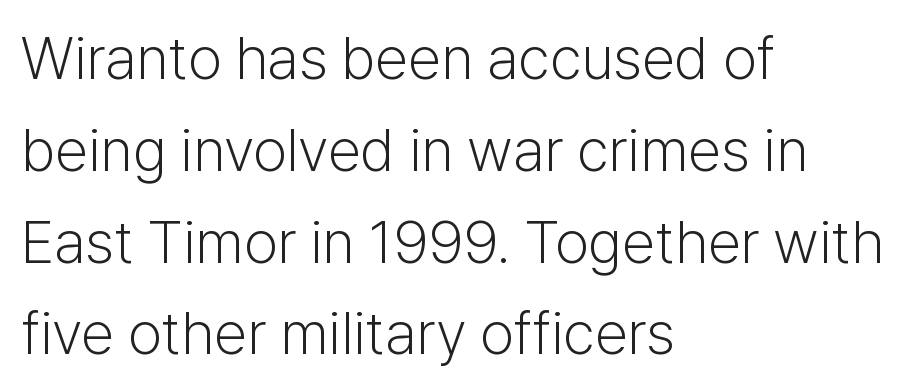
No feet cap the strokes, marking this as sans-serif type. Regarding leading, the lines here are spaced in the standard way. The strip under each line holds only bare page. This sample has the flowing, uneven cadence of proportional lettering.
